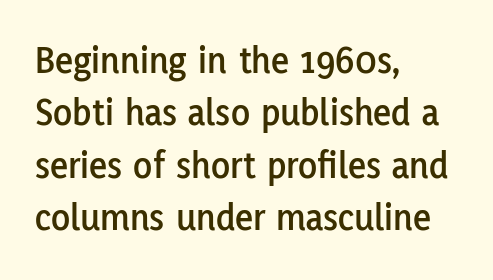
The image shows 39 px sans-serif type, upright; set left-aligned, normal line spacing (1.34x), normal letter spacing, not underlined; low stroke contrast and a medium x-height.
